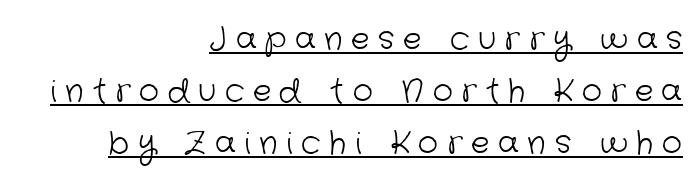
{"serif": "no", "bold": "no", "weight": "light", "width": "normal", "stroke_contrast": "low", "x_height": "medium", "monospaced": "no", "underline": "yes", "align": "right", "line_spacing": "normal", "line_spacing_ratio": 1.67, "letter_spacing": "wide", "letter_spacing_em": 0.28, "glyph_px": 31}
